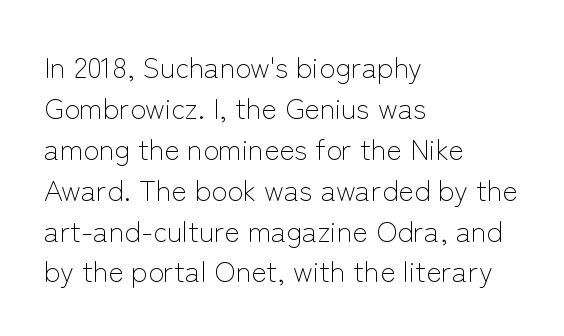
Q: Is the text bold? A: No.
Q: Is the text italic (slanted)? A: No, it is upright.
Q: Is the typeface a serif or a sans-serif typeface? A: Sans-serif.
Q: Is the text underlined? A: No.
Q: How is the paragraph aligned? A: Left-aligned.
Q: Is the spacing between letters normal or unusually wide? A: Normal.
Q: Is the spacing between lines tight, normal or loose? A: Normal.
Q: Width (condensed, normal, or wide)? A: Normal.
Q: Stroke contrast? A: Low.
Q: x-height? A: Medium.
Q: Monospaced? A: No.
